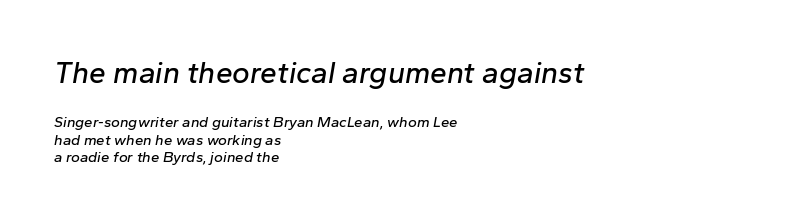
Large over small — that's the arrangement of the two blocks here. The compositor pushed each line to the left boundary. Glyph-to-glyph distance matches everyday printed text. Spacing verdict: proportional, widths tailored to each character. Has an underline been added? It has not. Compared with ordinary roman type, these characters are visibly tilted.
